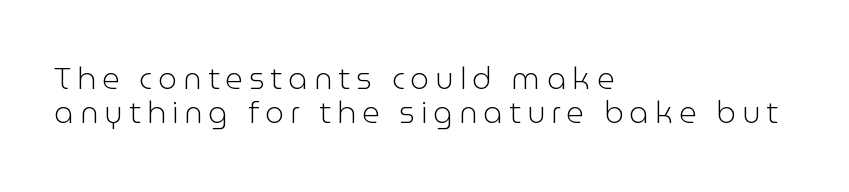
{"serif": "no", "italic": "no", "bold": "no", "weight": "light", "width": "normal", "stroke_contrast": "low", "x_height": "medium", "monospaced": "no", "underline": "no", "align": "left", "line_spacing": "tight", "line_spacing_ratio": 1.15, "letter_spacing": "wide", "letter_spacing_em": 0.2, "glyph_px": 30}
